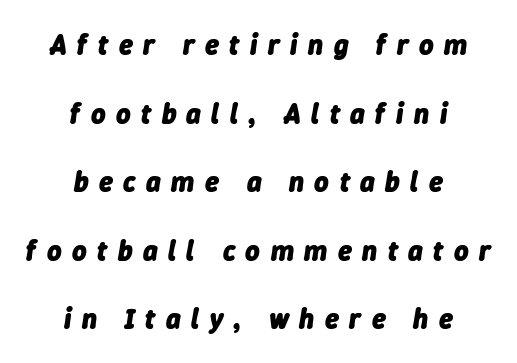
{"italic": "yes", "lean": "right", "slant_degrees": 9, "bold": "yes", "weight": "heavy", "width": "normal", "stroke_contrast": "low", "x_height": "medium", "monospaced": "no", "underline": "no", "align": "center", "line_spacing": "loose", "line_spacing_ratio": 2.45, "letter_spacing": "wide", "letter_spacing_em": 0.37, "glyph_px": 28}
